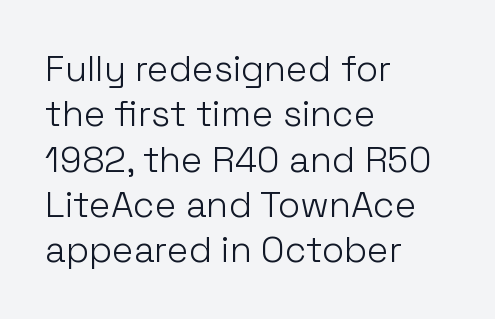
The image shows 36 px light sans-serif type, upright; set left-aligned, normal line spacing (1.26x), normal letter spacing, not underlined; low stroke contrast and a medium x-height.
